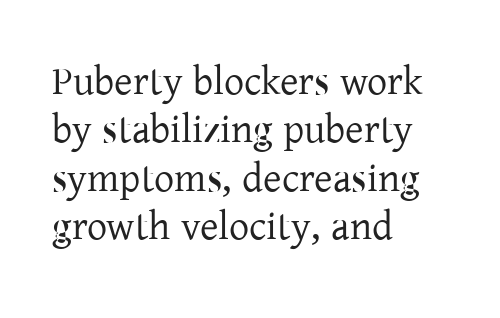
The image shows 40 px regular-weight serif type, upright; set left-aligned, line spacing 1.21x, normal letter spacing, not underlined; low stroke contrast and a medium x-height.
